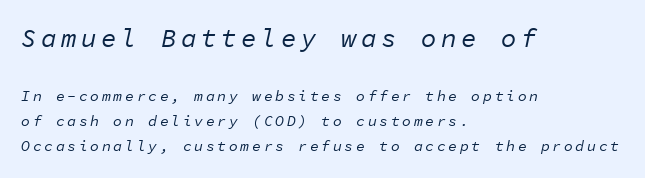
Q: Is the text bold? A: No.
Q: Is the text italic (slanted)? A: Yes, it leans right by about 11 degrees.
Q: Is the text underlined? A: No.
Q: How is the paragraph aligned? A: Left-aligned.
Q: Is the spacing between lines tight, normal or loose? A: Normal.
Q: Which block of text is set in a larger size, the first (top) or the second (bottom)? A: The first (top) one.
